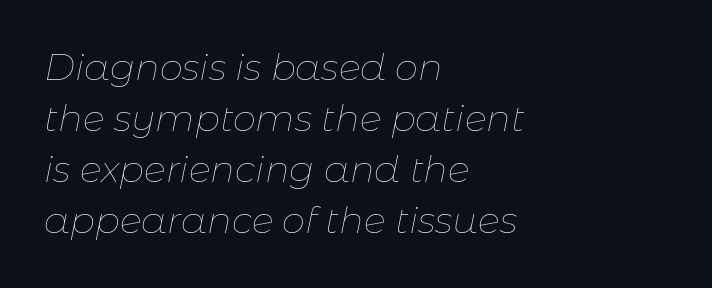
The space between consecutive lines is moderate. The line texture is even and compact thanks to regular tracking. The gap between lines stays unmarked. In terms of posture, this sample is oblique.
